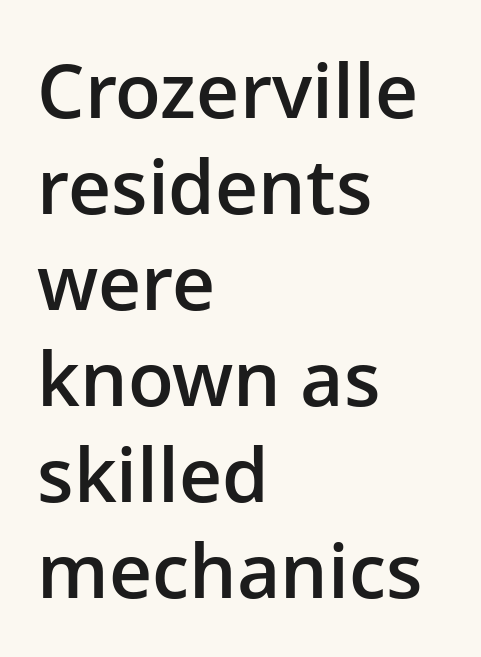
{"serif": "no", "italic": "no", "bold": "semi", "weight": "semibold", "width": "normal", "stroke_contrast": "low", "x_height": "medium", "monospaced": "no", "underline": "no", "align": "left", "line_spacing": "normal", "line_spacing_ratio": 1.28, "letter_spacing": "normal", "letter_spacing_em": 0.0, "glyph_px": 75}
